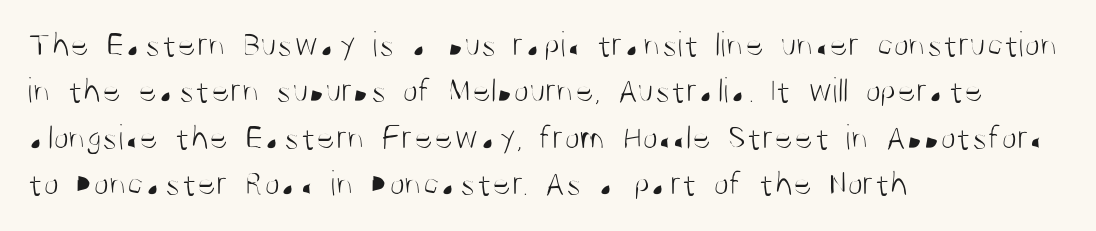
{"serif": "no", "italic": "no", "bold": "no", "weight": "light", "width": "condensed", "stroke_contrast": "medium", "x_height": "large", "monospaced": "no", "underline": "no", "align": "left", "line_spacing": "normal", "line_spacing_ratio": 1.29, "letter_spacing": "normal", "letter_spacing_em": 0.0, "glyph_px": 36}
